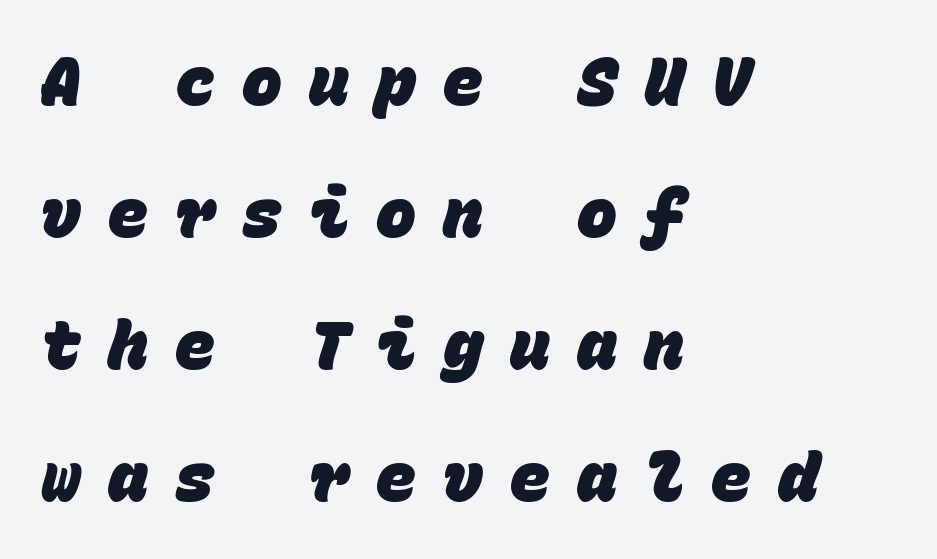
The passage shown is typed in a monospace face where columns stay perfectly aligned. Pretty heavy lettering here — definitely bold. The passage shown is typeset with a sans-serif family. The type is letterspaced generously, with wide tracking. The lines are quadded left.
